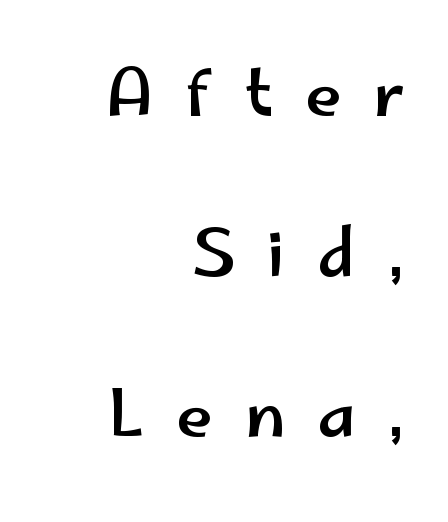
Q: Is the text italic (slanted)? A: No, it is upright.
Q: Is the typeface a serif or a sans-serif typeface? A: Sans-serif.
Q: Is the text underlined? A: No.
Q: How is the paragraph aligned? A: Right-aligned.
Q: Is the spacing between letters normal or unusually wide? A: Unusually wide.
Q: Is the spacing between lines tight, normal or loose? A: Loose.
Q: Width (condensed, normal, or wide)? A: Wide.
Q: Stroke contrast? A: Low.
Q: x-height? A: Small.
Q: Monospaced? A: No.
